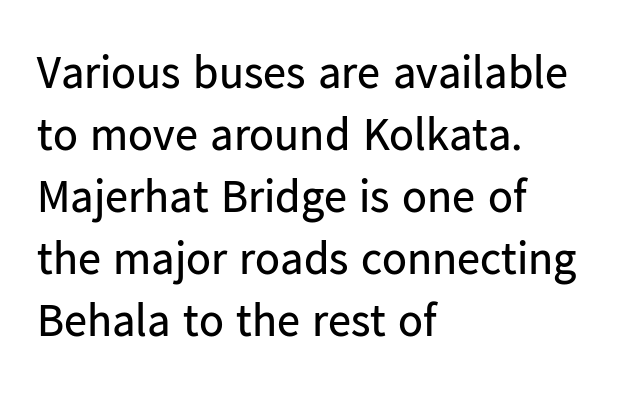
Q: Is the text bold? A: No.
Q: Is the text italic (slanted)? A: No, it is upright.
Q: Is the typeface a serif or a sans-serif typeface? A: Sans-serif.
Q: Is the text underlined? A: No.
Q: How is the paragraph aligned? A: Left-aligned.
Q: Is the spacing between letters normal or unusually wide? A: Normal.
Q: Is the spacing between lines tight, normal or loose? A: Normal.
Q: Width (condensed, normal, or wide)? A: Normal.
Q: Stroke contrast? A: Low.
Q: x-height? A: Medium.
Q: Monospaced? A: No.
